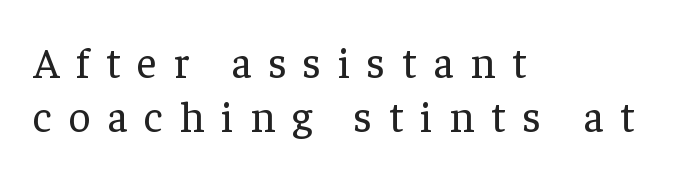
{"serif": "yes", "italic": "no", "bold": "no", "weight": "regular", "width": "normal", "stroke_contrast": "low", "x_height": "medium", "monospaced": "no", "underline": "no", "align": "left", "line_spacing": "normal", "line_spacing_ratio": 1.26, "letter_spacing": "wide", "letter_spacing_em": 0.39, "glyph_px": 43}
